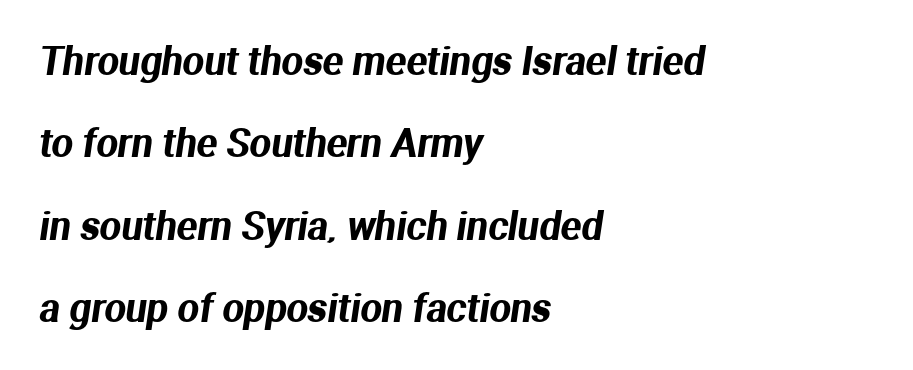
{"serif": "no", "width": "normal", "stroke_contrast": "medium", "x_height": "medium", "monospaced": "no", "underline": "no", "align": "left", "line_spacing": "loose", "line_spacing_ratio": 2.17, "letter_spacing": "normal", "letter_spacing_em": 0.0, "glyph_px": 38}
